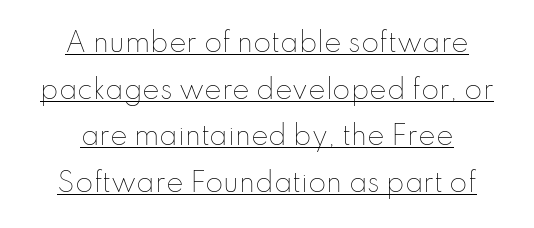
The image shows 26 px text type, upright; set centered, line spacing 1.79x, normal letter spacing, underlined.
